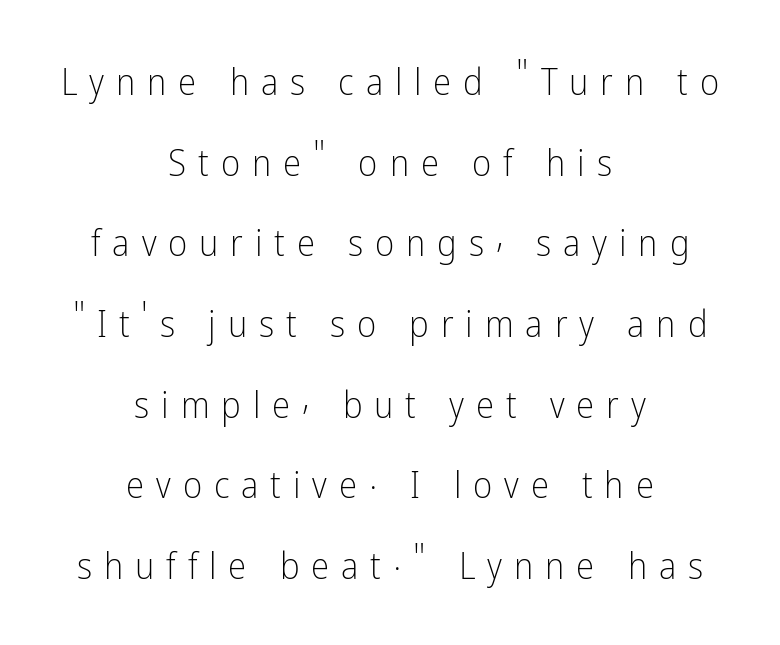
This rendering uses center alignment, leaving both contours irregular but symmetric. Compared with a typical body face, this is equally light or lighter still. Characters remain perfectly vertical along every line. Varying glyph widths throughout — classic text-font behaviour. Airy leading.
